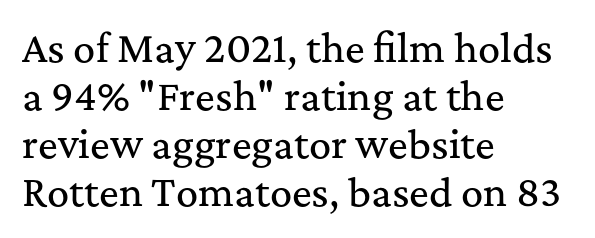
The image shows 37 px serif type, upright; set left-aligned, normal line spacing (1.3x), normal letter spacing, not underlined; medium stroke contrast and a medium x-height.
